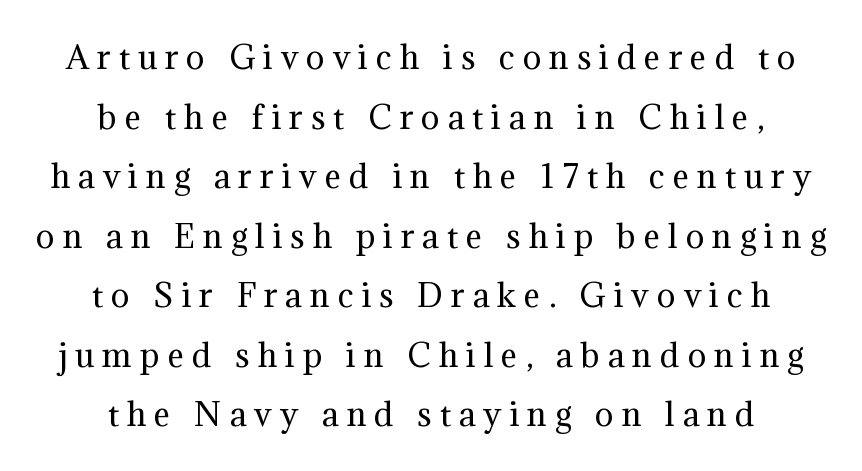
Q: Is the text bold? A: No.
Q: Is the text italic (slanted)? A: No, it is upright.
Q: Is the typeface a serif or a sans-serif typeface? A: Serif.
Q: Is the text underlined? A: No.
Q: How is the paragraph aligned? A: Centered.
Q: Is the spacing between letters normal or unusually wide? A: Unusually wide.
Q: Is the spacing between lines tight, normal or loose? A: Loose.
Q: Width (condensed, normal, or wide)? A: Normal.
Q: Stroke contrast? A: Medium.
Q: x-height? A: Medium.
Q: Monospaced? A: No.
